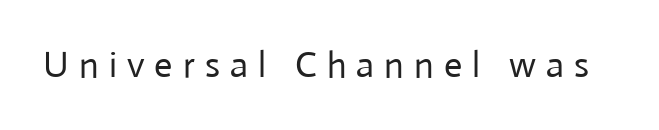
{"serif": "no", "italic": "no", "bold": "no", "weight": "regular", "width": "normal", "stroke_contrast": "low", "x_height": "medium", "monospaced": "no", "underline": "no", "letter_spacing": "wide", "letter_spacing_em": 0.28, "glyph_px": 36}
